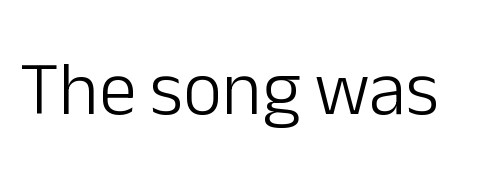
Nothing sits at the stroke ends, so this counts as sans-serif. It's the straight-up-and-down kind of type. Words appear dense and cohesive because spacing is normal. Letters rest on an invisible, unmarked baseline. The letters advance in unequal steps, a hallmark of proportional type. Caption: face not bold, strokes unweighted.
